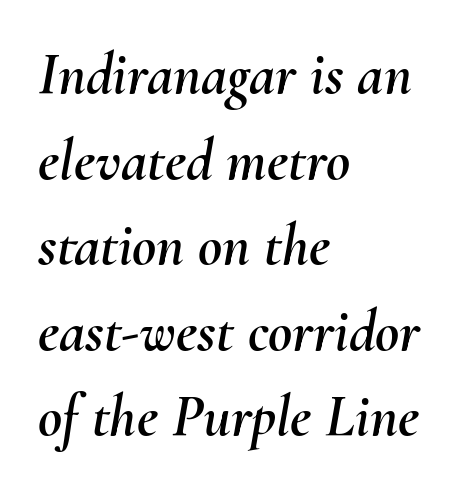
Q: Is the text italic (slanted)? A: Yes, it leans right by about 10 degrees.
Q: Is the text underlined? A: No.
Q: How is the paragraph aligned? A: Left-aligned.
Q: Is the spacing between letters normal or unusually wide? A: Normal.
Q: Is the spacing between lines tight, normal or loose? A: Normal.
Q: Width (condensed, normal, or wide)? A: Normal.
Q: Stroke contrast? A: Medium.
Q: x-height? A: Small.
Q: Monospaced? A: No.
